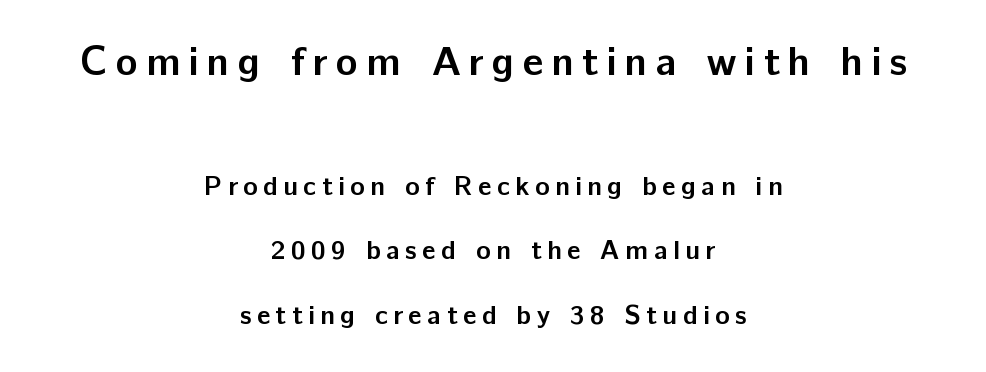
Q: Is the text bold? A: Yes.
Q: Is the text italic (slanted)? A: No, it is upright.
Q: Is the typeface a serif or a sans-serif typeface? A: Sans-serif.
Q: Is the text underlined? A: No.
Q: How is the paragraph aligned? A: Centered.
Q: Is the spacing between letters normal or unusually wide? A: Unusually wide.
Q: Is the spacing between lines tight, normal or loose? A: Loose.
Q: Which block of text is set in a larger size, the first (top) or the second (bottom)? A: The first (top) one.
Q: Width (condensed, normal, or wide)? A: Normal.
Q: Stroke contrast? A: Low.
Q: x-height? A: Medium.
Q: Monospaced? A: No.
